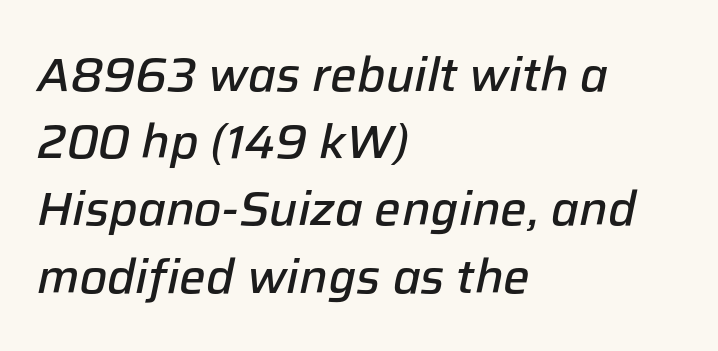
{"italic": "yes", "lean": "right", "slant_degrees": 12, "bold": "semi", "weight": "semibold", "width": "normal", "stroke_contrast": "low", "x_height": "medium", "monospaced": "no", "underline": "no", "align": "left", "line_spacing": "normal", "line_spacing_ratio": 1.43, "letter_spacing": "normal", "letter_spacing_em": 0.0, "glyph_px": 47}
